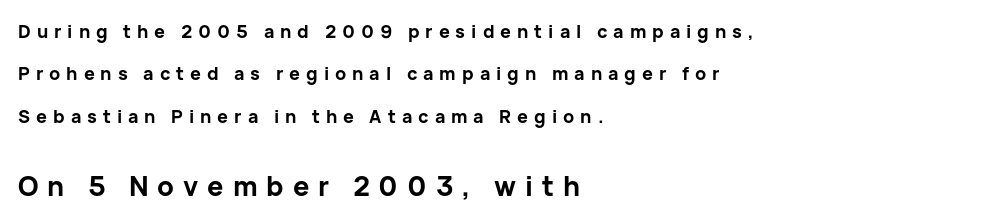
Q: Is the text bold? A: Yes.
Q: Is the text italic (slanted)? A: No, it is upright.
Q: Is the text underlined? A: No.
Q: How is the paragraph aligned? A: Left-aligned.
Q: Is the spacing between letters normal or unusually wide? A: Unusually wide.
Q: Is the spacing between lines tight, normal or loose? A: Loose.
Q: Which block of text is set in a larger size, the first (top) or the second (bottom)? A: The second (bottom) one.
